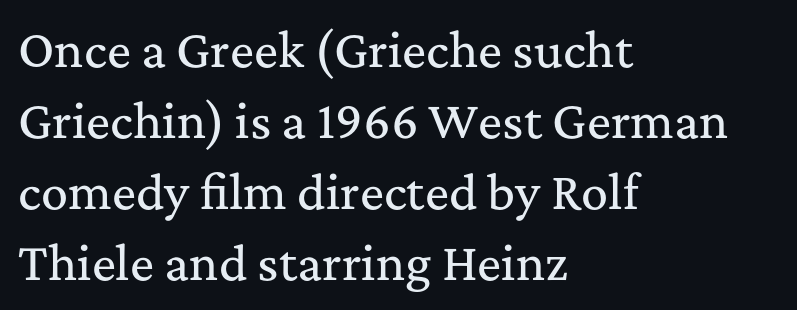
Letterform terminals end in serifs throughout the passage. Look at the tracking — it's just the regular setting, nothing added. The rows are spaced the way most documents space them. The letters stand straight up with perfectly vertical stems.
